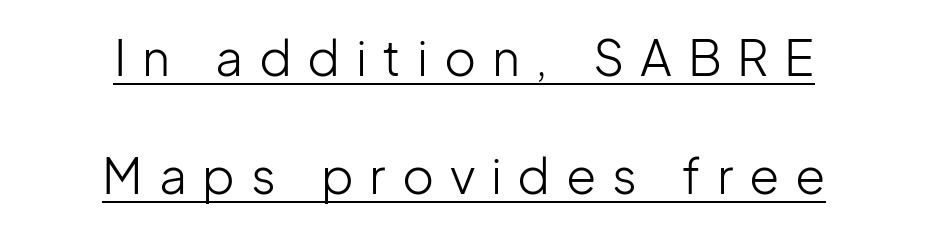
The image shows 49 px light sans-serif type, upright; set centered, loose line spacing (2.4x), unusually wide letter spacing (+0.32 em), underlined; low stroke contrast and a medium x-height.
